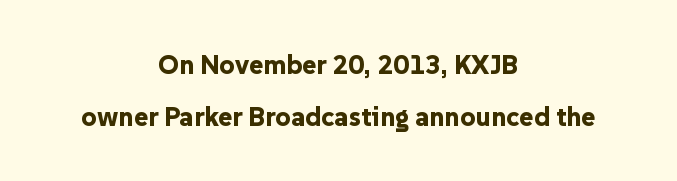
{"italic": "no", "bold": "yes", "underline": "no", "align": "center", "line_spacing": "loose", "line_spacing_ratio": 1.91, "letter_spacing": "normal", "letter_spacing_em": 0.0, "glyph_px": 27}
